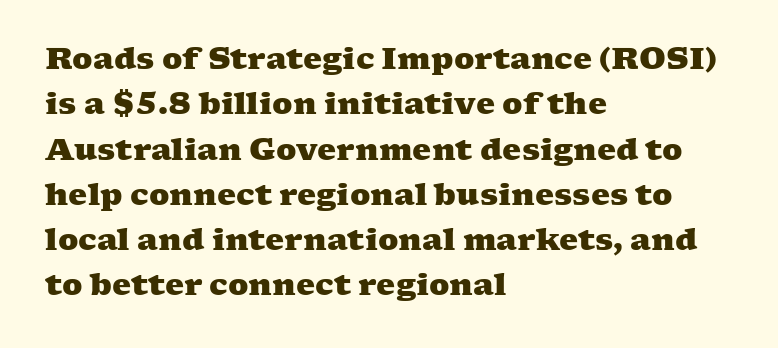
Q: Is the text bold? A: Yes.
Q: Is the typeface a serif or a sans-serif typeface? A: Serif.
Q: Is the text underlined? A: No.
Q: How is the paragraph aligned? A: Left-aligned.
Q: Is the spacing between letters normal or unusually wide? A: Normal.
Q: Is the spacing between lines tight, normal or loose? A: Normal.
Q: Width (condensed, normal, or wide)? A: Wide.
Q: Stroke contrast? A: Medium.
Q: x-height? A: Medium.
Q: Monospaced? A: No.
